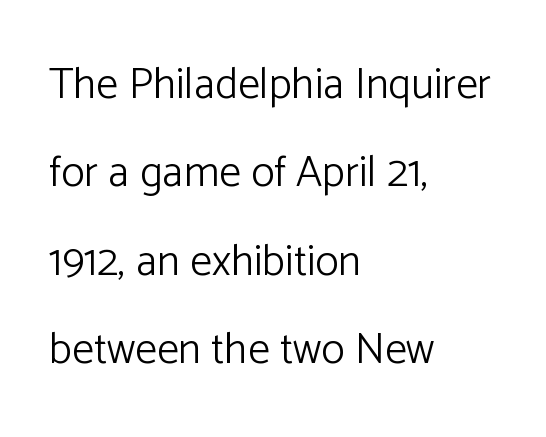
Q: Is the text bold? A: No.
Q: Is the text italic (slanted)? A: No, it is upright.
Q: Is the typeface a serif or a sans-serif typeface? A: Sans-serif.
Q: Is the text underlined? A: No.
Q: How is the paragraph aligned? A: Left-aligned.
Q: Is the spacing between letters normal or unusually wide? A: Normal.
Q: Is the spacing between lines tight, normal or loose? A: Loose.
Q: Width (condensed, normal, or wide)? A: Normal.
Q: Stroke contrast? A: Low.
Q: x-height? A: Medium.
Q: Monospaced? A: No.
